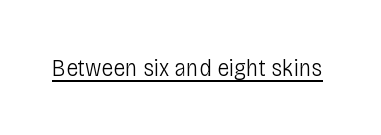
The letterforms sit at book weight or below. Posture: upright roman. Here the glyphs are tracked normally, forming tight word shapes. The words here are underlined.
